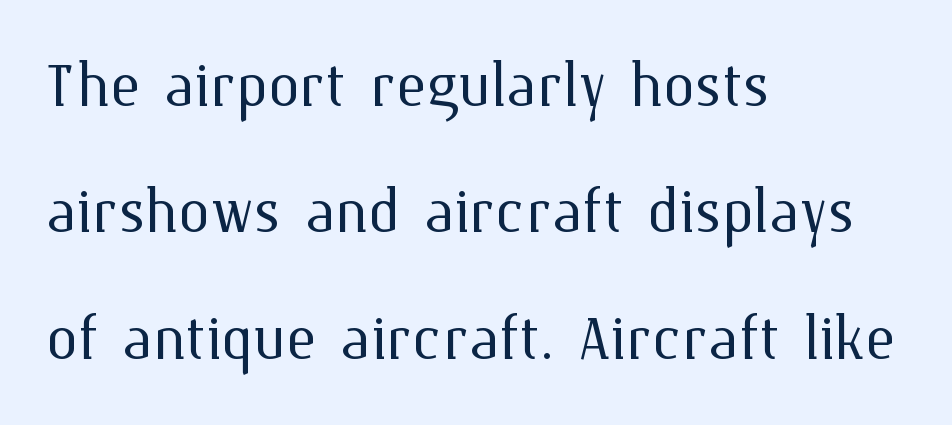
{"italic": "no", "bold": "no", "weight": "light", "width": "normal", "stroke_contrast": "medium", "x_height": "medium", "monospaced": "no", "underline": "no", "align": "left", "line_spacing": "normal", "line_spacing_ratio": 1.58, "letter_spacing": "normal", "letter_spacing_em": 0.0, "glyph_px": 80}
